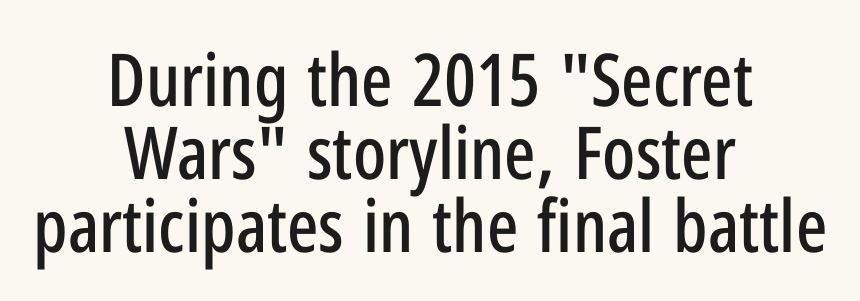
The image shows 73 px condensed sans-serif type, upright; set centered, tight line spacing (1.0x), normal letter spacing, not underlined; low stroke contrast and a medium x-height.
